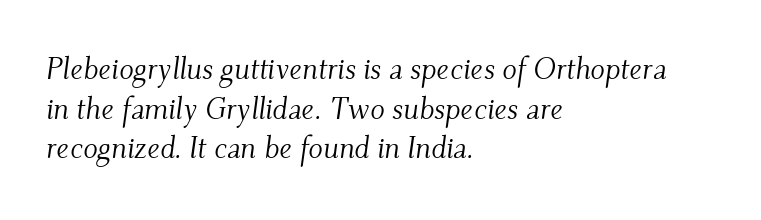
{"serif": "yes", "italic": "yes", "lean": "right", "slant_degrees": 9, "bold": "no", "weight": "light", "width": "normal", "stroke_contrast": "medium", "x_height": "small", "monospaced": "no", "underline": "no", "align": "left", "line_spacing": "normal", "line_spacing_ratio": 1.32, "letter_spacing": "normal", "letter_spacing_em": 0.0, "glyph_px": 30}
